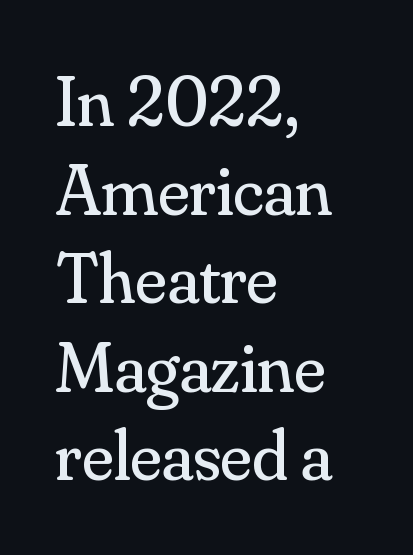
Heaviness? Minimal to ordinary, like unemphasized prose. The letters carry serifs — small finishing strokes at the ends of their stems. Spacing verdict: proportional, widths tailored to each character. What stands out about the letter spacing? Nothing — it is the standard amount. Just letters on the line, the space beneath them empty. The font's upright variant was chosen for this text.
